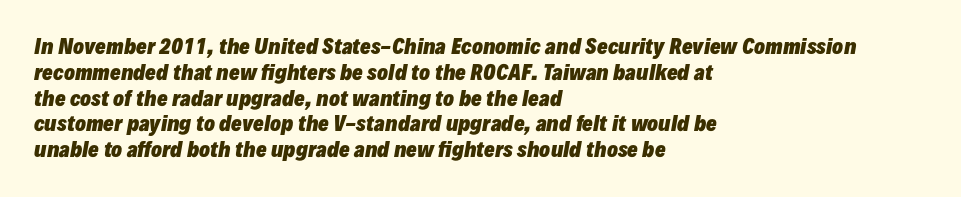
The image shows 20 px bold type, italic (leaning right); set left-aligned, normal line spacing (1.29x), normal letter spacing, not underlined.
